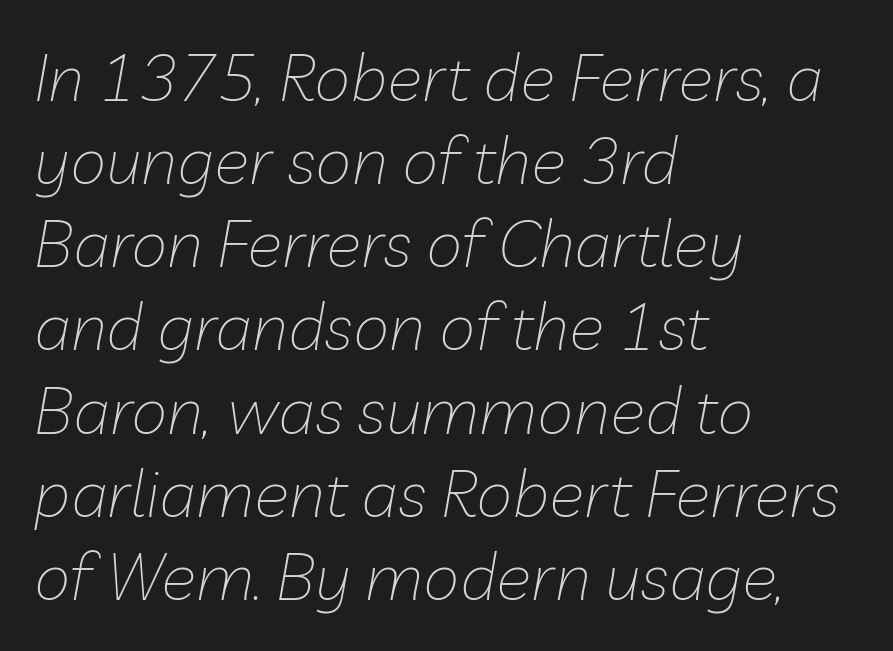
The image shows 66 px thin type, italic (leaning right); set left-aligned, normal line spacing (1.26x), normal letter spacing, not underlined; low stroke contrast and a medium x-height.
